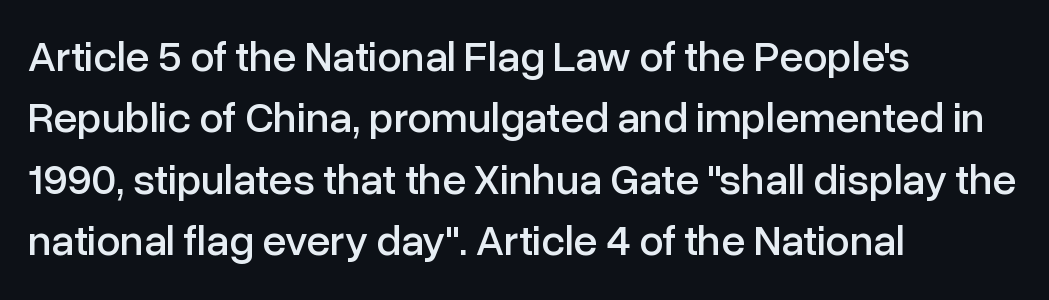
{"serif": "no", "italic": "no", "width": "normal", "stroke_contrast": "low", "x_height": "medium", "monospaced": "no", "underline": "no", "align": "left", "line_spacing": "normal", "line_spacing_ratio": 1.43, "letter_spacing": "normal", "letter_spacing_em": 0.0, "glyph_px": 43}
